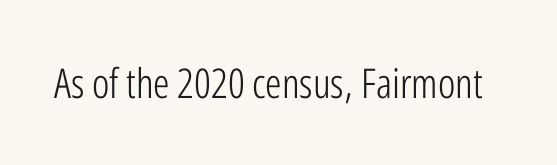
Is this a fixed-width face? No — the glyphs have proportional, varying widths. Check where the strokes stop: nothing finishes them off — pure sans. Honestly, the letter spacing is just normal — you wouldn't notice it. Is this a heavy cut? Hardly; it is regular or lighter.
